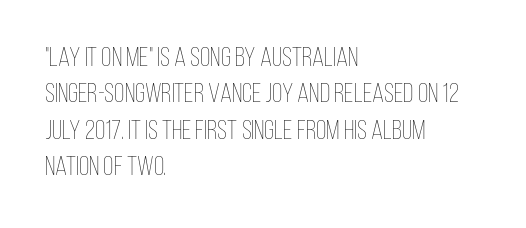
{"italic": "no", "bold": "no", "underline": "no", "align": "left", "line_spacing": "normal", "line_spacing_ratio": 1.35, "letter_spacing": "normal", "letter_spacing_em": 0.0, "glyph_px": 27}
